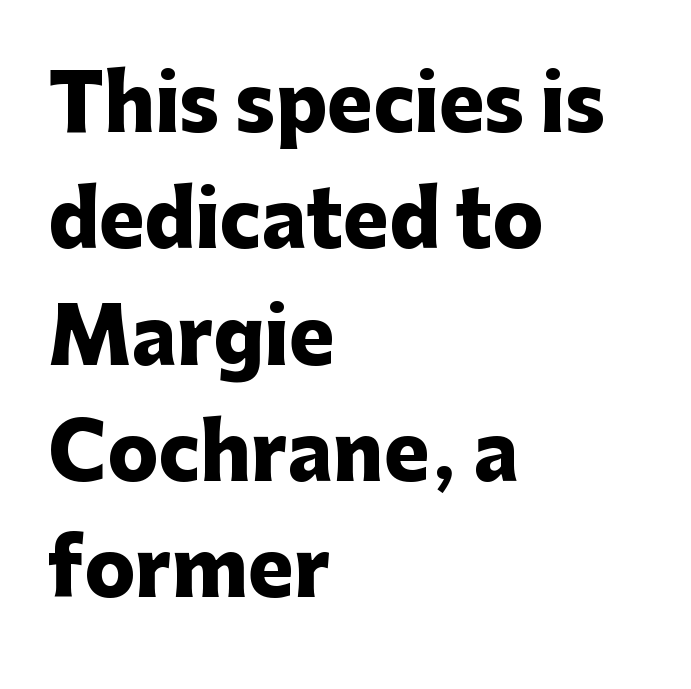
Does the leading feel generous? No, just average. This rendering features lettering with no underline. The paragraph has a hard left edge and a soft right edge. Character widths vary here, with narrow letters taking less room than wide ones. In terms of letterspacing, this is plain default setting.
